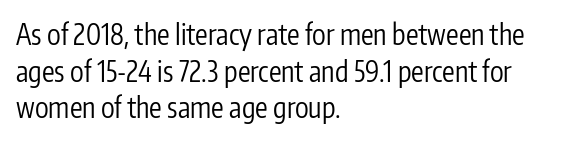
{"serif": "no", "italic": "no", "bold": "no", "weight": "regular", "width": "condensed", "stroke_contrast": "low", "x_height": "medium", "monospaced": "no", "underline": "no", "align": "left", "line_spacing": "normal", "line_spacing_ratio": 1.31, "letter_spacing": "normal", "letter_spacing_em": 0.0, "glyph_px": 28}
